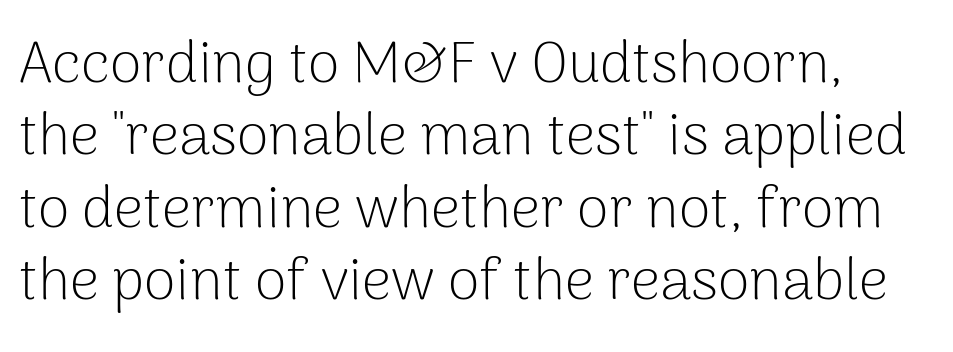
Tall strokes in this sample are plumb rather than angled. Does extra space separate the letters? No, they use regular spacing. Successive baselines arrive at the customary interval. The face looks like a standard text weight, possibly lighter. Nothing sits at the stroke ends, so this counts as sans-serif.
